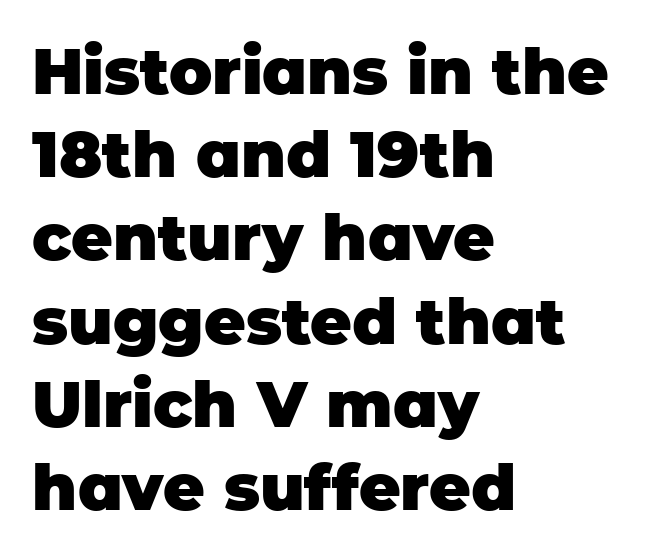
{"serif": "no", "italic": "no", "bold": "yes", "weight": "heavy", "width": "normal", "stroke_contrast": "low", "x_height": "large", "monospaced": "no", "underline": "no", "align": "left", "line_spacing": "normal", "line_spacing_ratio": 1.3, "letter_spacing": "normal", "letter_spacing_em": 0.0, "glyph_px": 64}
